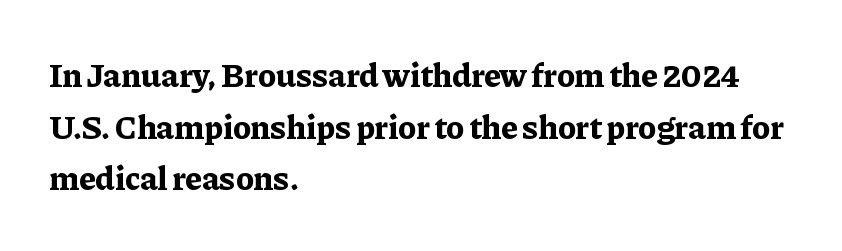
The image shows 34 px bold serif type, upright; set left-aligned, normal line spacing (1.52x), normal letter spacing, not underlined; low stroke contrast and a medium x-height.
